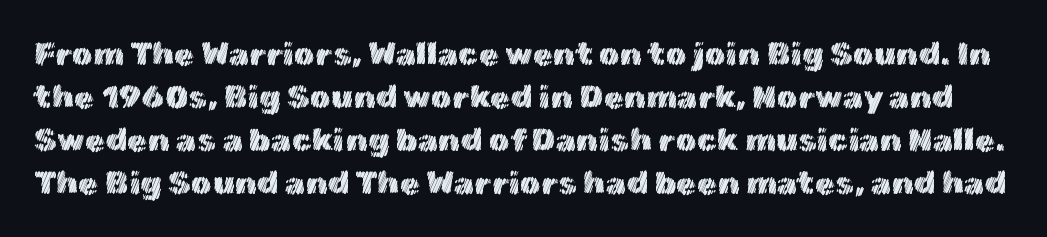
Q: Is the text italic (slanted)? A: No, it is upright.
Q: Is the text underlined? A: No.
Q: Is the spacing between letters normal or unusually wide? A: Normal.
Q: Is the spacing between lines tight, normal or loose? A: Normal.
Q: Width (condensed, normal, or wide)? A: Normal.
Q: x-height? A: Medium.
Q: Monospaced? A: No.
